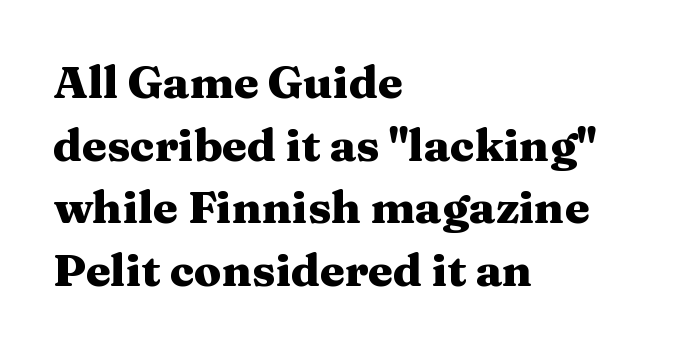
The image shows 45 px heavy, wide serif type, upright; set left-aligned, normal line spacing (1.39x), normal letter spacing, not underlined; medium stroke contrast and a medium x-height.
